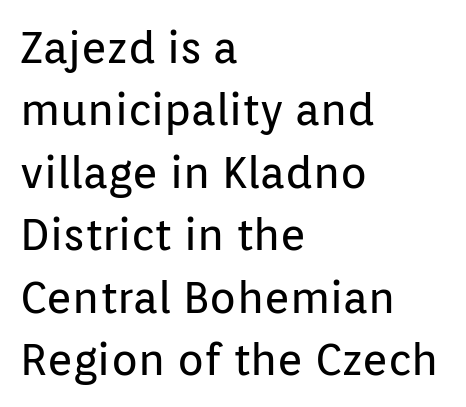
Varying glyph widths throughout — classic text-font behaviour. The ragged edge is on the right, which tells us the setting is flush left. Bold? No — there's no thickening of the strokes. The foot of each line stays bare and open.
